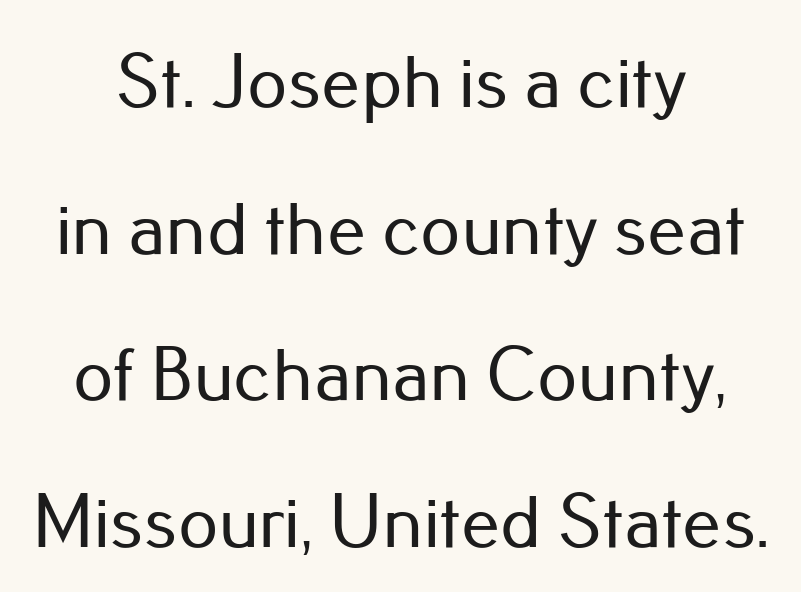
{"serif": "no", "italic": "no", "width": "normal", "stroke_contrast": "low", "x_height": "small", "monospaced": "no", "underline": "no", "align": "center", "line_spacing_ratio": 1.88, "letter_spacing": "normal", "letter_spacing_em": 0.0, "glyph_px": 78}
